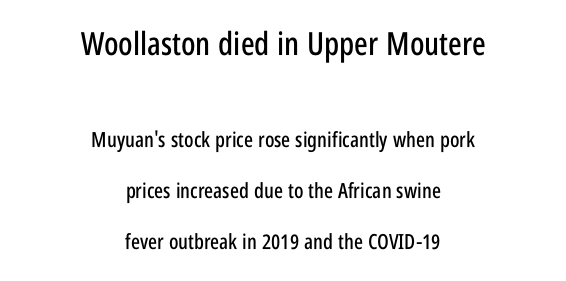
The rendering uses natural spacing where letterforms have individual widths. The lines in this sample share a center point and differ in where they start and stop. The initial chunk of copy outweighs the following chunk in type size. Ascenders rise straight up at ninety degrees. The specimen omits any rule beneath the text block's lines. Honestly, the rows look like they've been pulled way apart.
